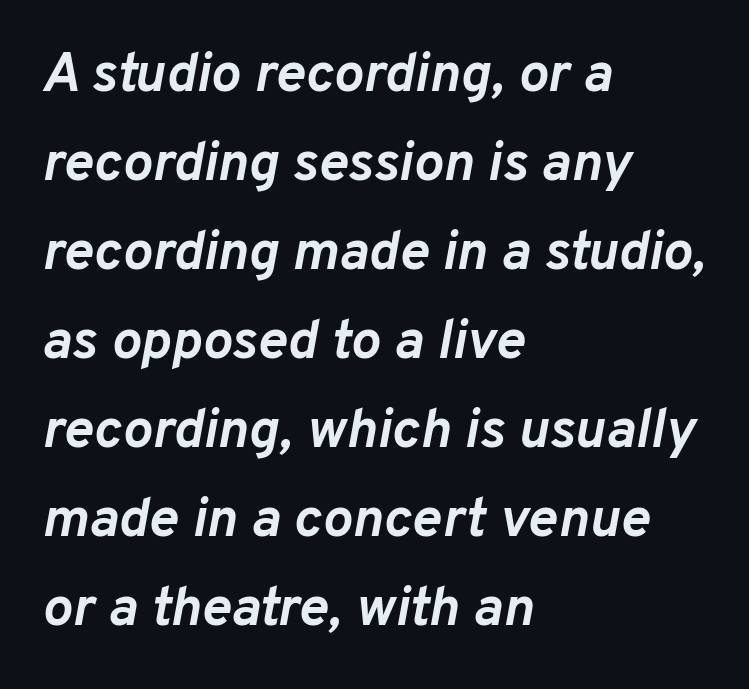
{"italic": "yes", "lean": "right", "slant_degrees": 10, "bold": "yes", "weight": "semibold", "width": "normal", "stroke_contrast": "low", "x_height": "medium", "monospaced": "no", "underline": "no", "align": "left", "line_spacing": "normal", "line_spacing_ratio": 1.59, "letter_spacing": "normal", "letter_spacing_em": 0.0, "glyph_px": 56}
